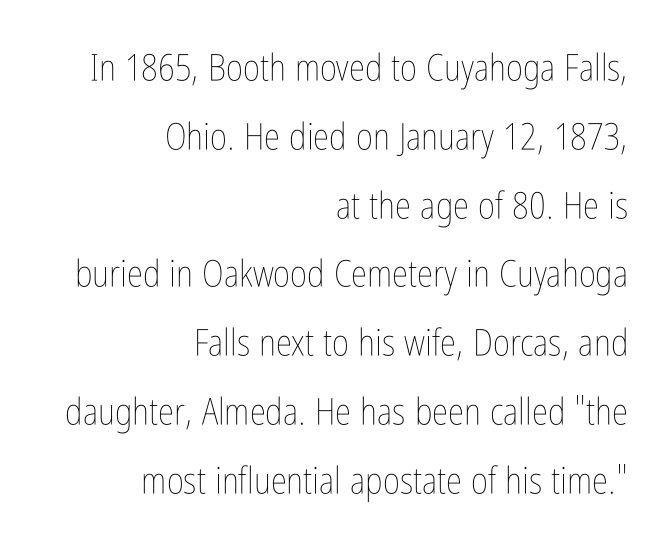
{"italic": "no", "bold": "no", "weight": "thin", "width": "condensed", "stroke_contrast": "low", "x_height": "medium", "monospaced": "no", "underline": "no", "align": "right", "line_spacing_ratio": 1.86, "letter_spacing": "normal", "letter_spacing_em": 0.0, "glyph_px": 37}
